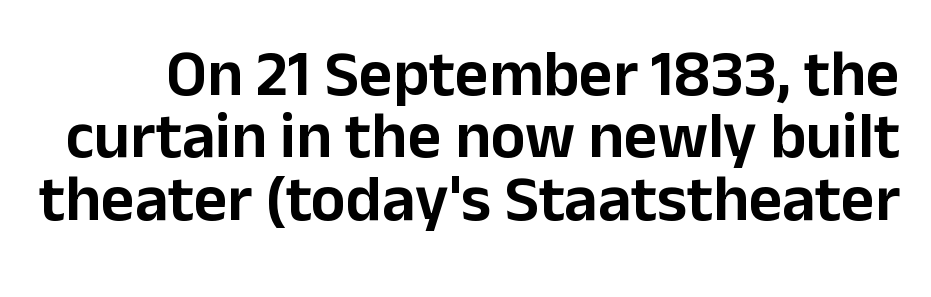
Q: Is the text italic (slanted)? A: No, it is upright.
Q: Is the typeface a serif or a sans-serif typeface? A: Sans-serif.
Q: Is the text underlined? A: No.
Q: Is the spacing between letters normal or unusually wide? A: Normal.
Q: Is the spacing between lines tight, normal or loose? A: Tight.
Q: Width (condensed, normal, or wide)? A: Normal.
Q: Stroke contrast? A: Low.
Q: x-height? A: Medium.
Q: Monospaced? A: No.
